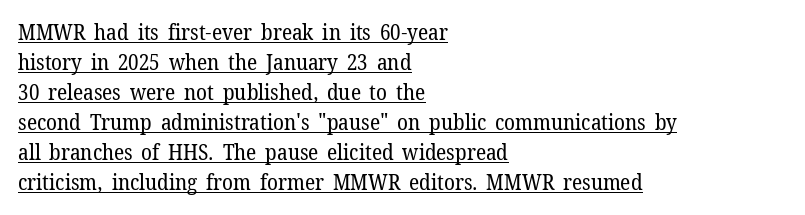
The image shows 22 px text type, upright; set left-aligned, normal line spacing (1.36x), normal letter spacing, underlined.
